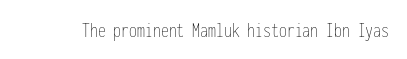
The passage shown is not underscored anywhere. The font's upright variant was chosen for this text. Stems here are at most as thick as an everyday book face. Observe the ordinary spacing: letters are neighbours, not strangers.
